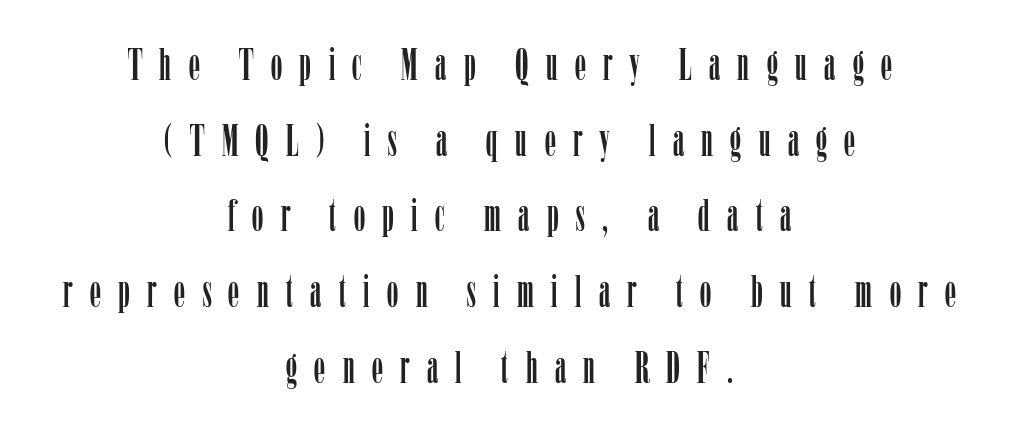
Nope, not italic — everything's standing straight. Font category for this specimen: serif. Neither beginnings nor endings align; midpoints do. Think of a printed novel: that variable character pitch is what you see here.
